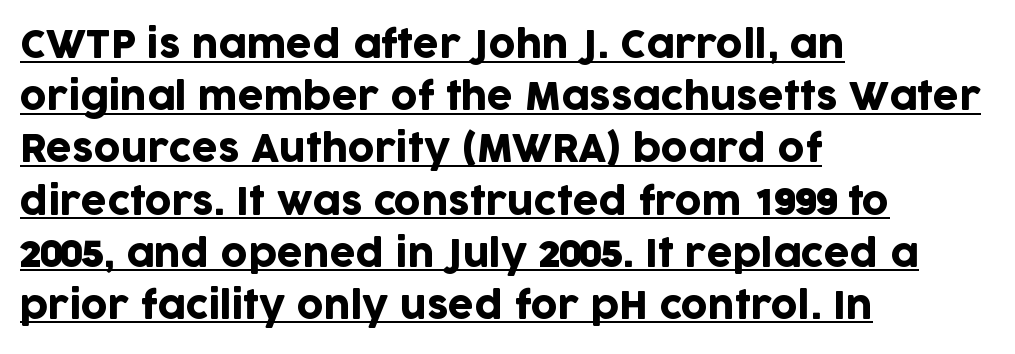
Vertically, the passage feels balanced, rows spaced as you'd expect. No extra tracking has been applied to these lines. Each line of the rendering has a horizontal stroke beneath the glyphs. The lettering stays uniformly vertical, giving the passage a roman look.
